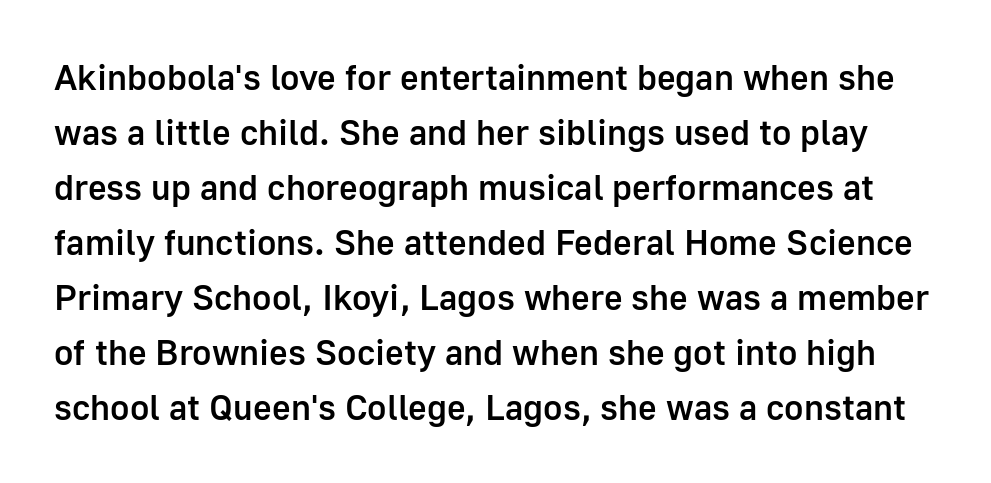
Q: Is the text bold? A: Semi-bold.
Q: Is the text italic (slanted)? A: No, it is upright.
Q: Is the typeface a serif or a sans-serif typeface? A: Sans-serif.
Q: Is the text underlined? A: No.
Q: Is the spacing between letters normal or unusually wide? A: Normal.
Q: Is the spacing between lines tight, normal or loose? A: Normal.
Q: Width (condensed, normal, or wide)? A: Normal.
Q: Stroke contrast? A: Low.
Q: x-height? A: Medium.
Q: Monospaced? A: No.
